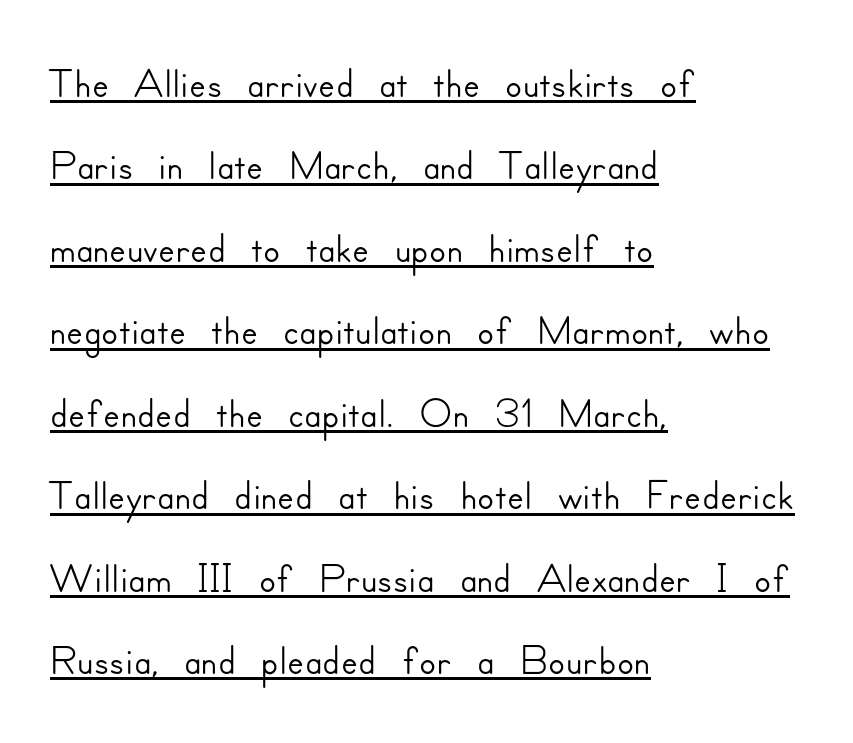
{"serif": "no", "italic": "no", "width": "normal", "stroke_contrast": "low", "x_height": "small", "monospaced": "no", "underline": "yes", "align": "left", "line_spacing": "normal", "line_spacing_ratio": 1.33, "letter_spacing": "normal", "letter_spacing_em": 0.0, "glyph_px": 62}
